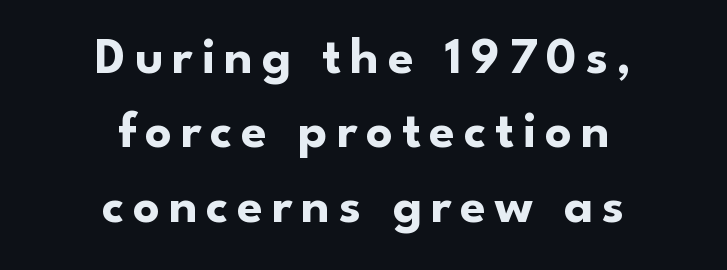
The image shows 52 px bold sans-serif type, upright; set centered, normal line spacing (1.43x), not underlined; low stroke contrast and a small x-height.
